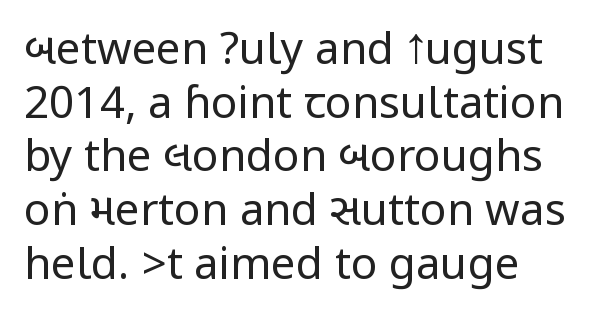
Grotesque or geometric, the face here clearly has no serifs. You can tell it's not italic because the verticals are truly vertical. Nothing unusual about the tracking: characters are spaced as the font intends. Underlining? Definitely not there. The text block is weighted toward the left margin, trailing off unevenly rightward.
